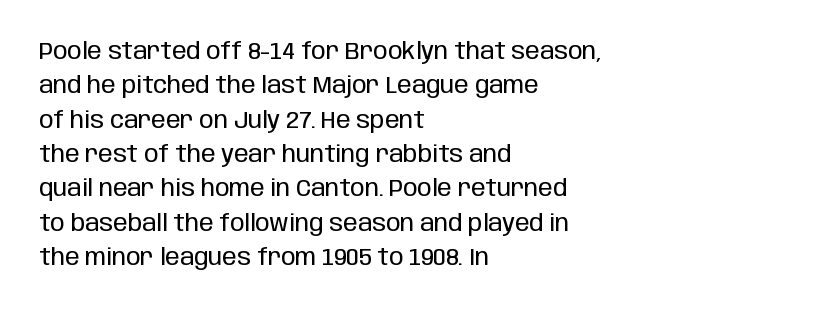
Vertical stems look standard width or narrower in stroke. Default kerning and tracking; the words read as compact shapes. These lines are set flush left with a ragged right edge. The baseline area is clear.
